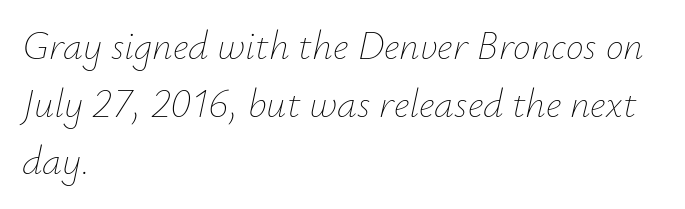
The image shows 40 px thin type, italic (leaning right); set left-aligned, normal line spacing (1.44x), normal letter spacing, not underlined; low stroke contrast and a small x-height.
